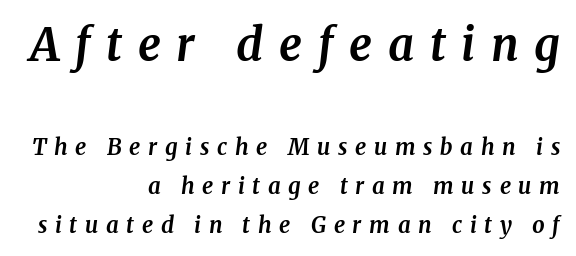
{"serif": "yes", "italic": "yes", "lean": "right", "slant_degrees": 8, "bold": "yes", "weight": "bold", "width": "normal", "stroke_contrast": "medium", "x_height": "medium", "monospaced": "no", "underline": "no", "align": "right", "line_spacing_ratio": 1.79, "letter_spacing": "wide", "letter_spacing_em": 0.35, "larger_block": "first", "size_ratio": 2.05, "glyph_px": 45}
